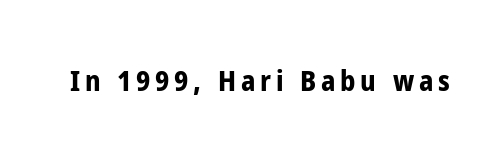
The image shows 28 px bold, condensed sans-serif type, upright; set not underlined; low stroke contrast and a medium x-height.
